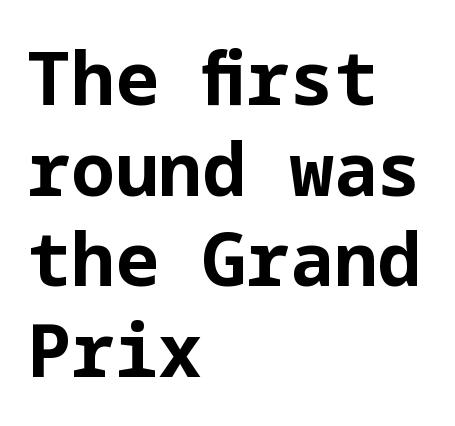
I'd describe the lettering as bold — thick and assertive. Tall strokes in this sample are plumb rather than angled. What kind of face is this? One without serifs — a sans. Decoration check: the copy has no underline.
